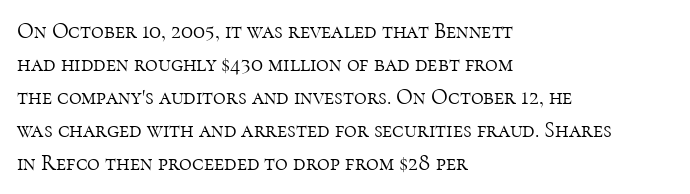
{"italic": "no", "bold": "no", "underline": "no", "align": "left", "line_spacing": "normal", "line_spacing_ratio": 1.5, "letter_spacing": "normal", "letter_spacing_em": 0.0, "glyph_px": 22}
